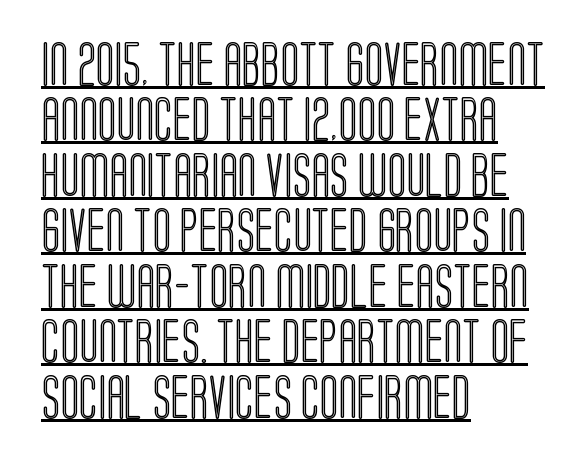
The image shows 44 px condensed type, upright; set left-aligned, normal line spacing (1.26x), normal letter spacing, underlined; a large x-height.
